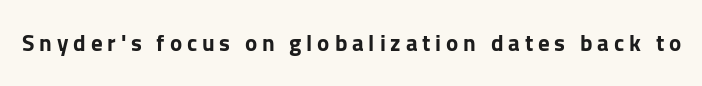
Q: Is the text bold? A: Yes.
Q: Is the text italic (slanted)? A: No, it is upright.
Q: Is the text underlined? A: No.
Q: Is the spacing between letters normal or unusually wide? A: Unusually wide.
